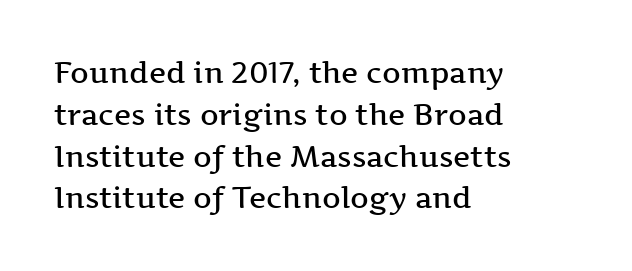
Tall strokes in this sample are plumb rather than angled. Normally led — the rows are evenly, conventionally spaced. The passage shown is typed in a proportional face where columns would drift. Serif or sans? Serif — the stroke terminals have little feet. Look at the tracking — it's just the regular setting, nothing added. The rag falls on the right side of this text block.
